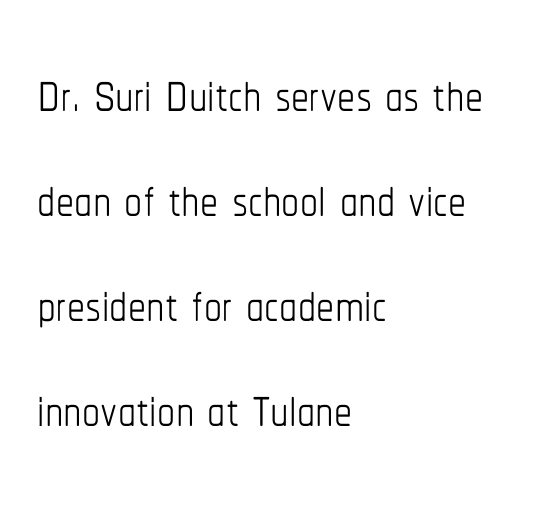
The image shows 72 px thin, condensed type, upright; set left-aligned, normal line spacing (1.46x), normal letter spacing, not underlined; low stroke contrast and a medium x-height.
